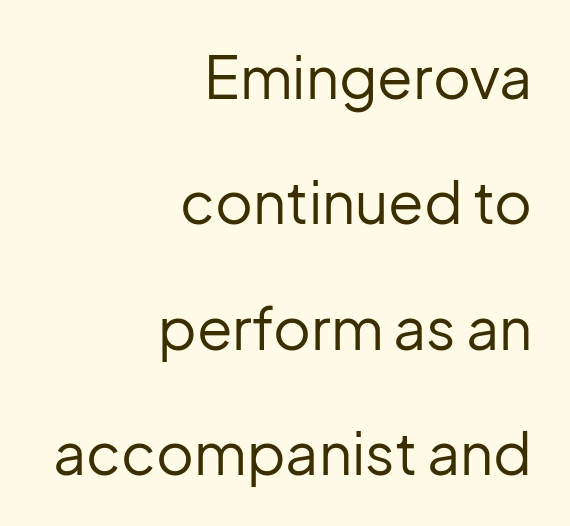
The image shows 58 px regular-weight sans-serif type, upright; set right-aligned, loose line spacing (2.16x), normal letter spacing, not underlined; low stroke contrast and a medium x-height.
